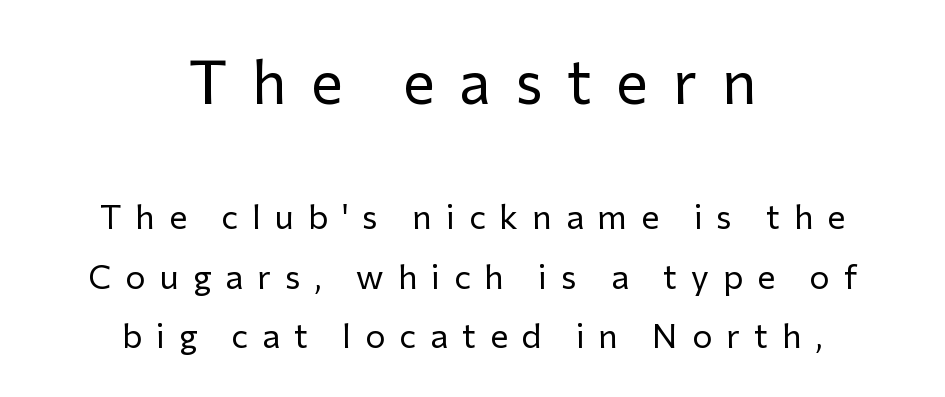
Vertical stems look standard width or narrower in stroke. Think of a printed novel: that variable character pitch is what you see here. Nothing sits at the stroke ends, so this counts as sans-serif. Quick note: not italic, upright. Words appear elongated and porous because spacing is wide. Of the two passages, the one on top uses the larger point size.
